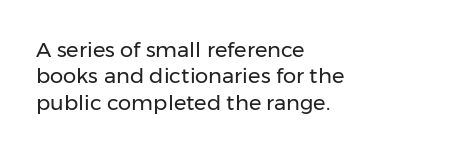
Q: Is the text bold? A: No.
Q: Is the text italic (slanted)? A: No, it is upright.
Q: Is the text underlined? A: No.
Q: How is the paragraph aligned? A: Left-aligned.
Q: Is the spacing between letters normal or unusually wide? A: Normal.
Q: Is the spacing between lines tight, normal or loose? A: Normal.
